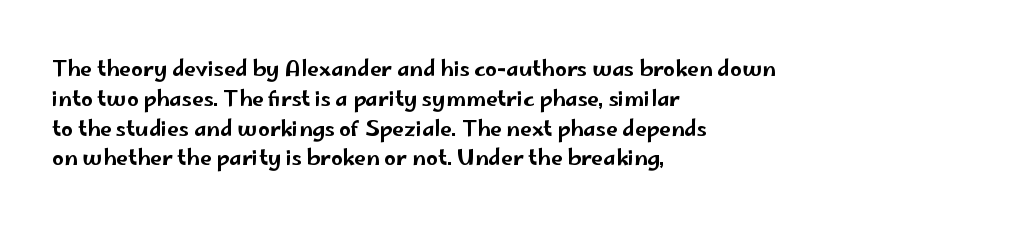
The image shows 21 px text type, upright; set left-aligned, normal line spacing (1.42x), normal letter spacing, not underlined.
